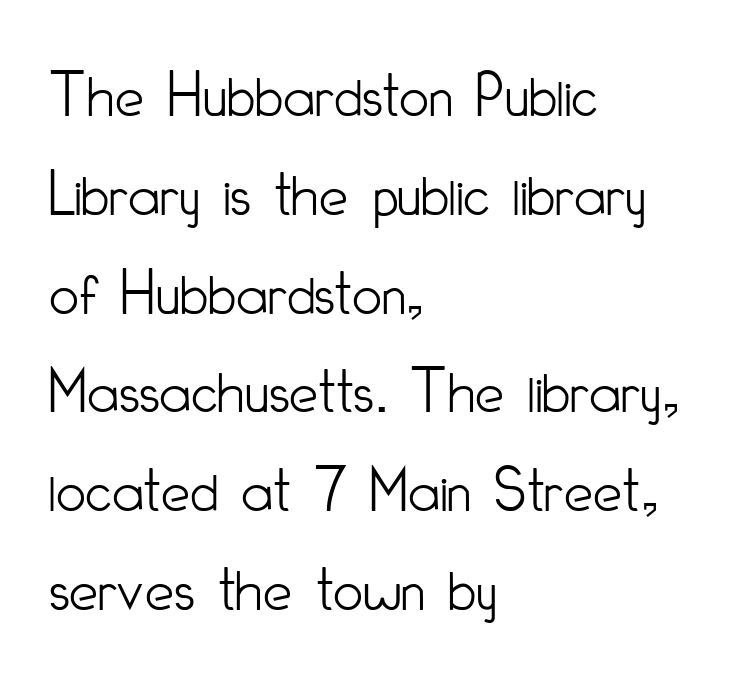
{"serif": "no", "italic": "no", "bold": "no", "weight": "light", "width": "condensed", "stroke_contrast": "low", "x_height": "small", "monospaced": "no", "underline": "no", "align": "left", "line_spacing": "normal", "line_spacing_ratio": 1.52, "letter_spacing": "normal", "letter_spacing_em": 0.0, "glyph_px": 65}
